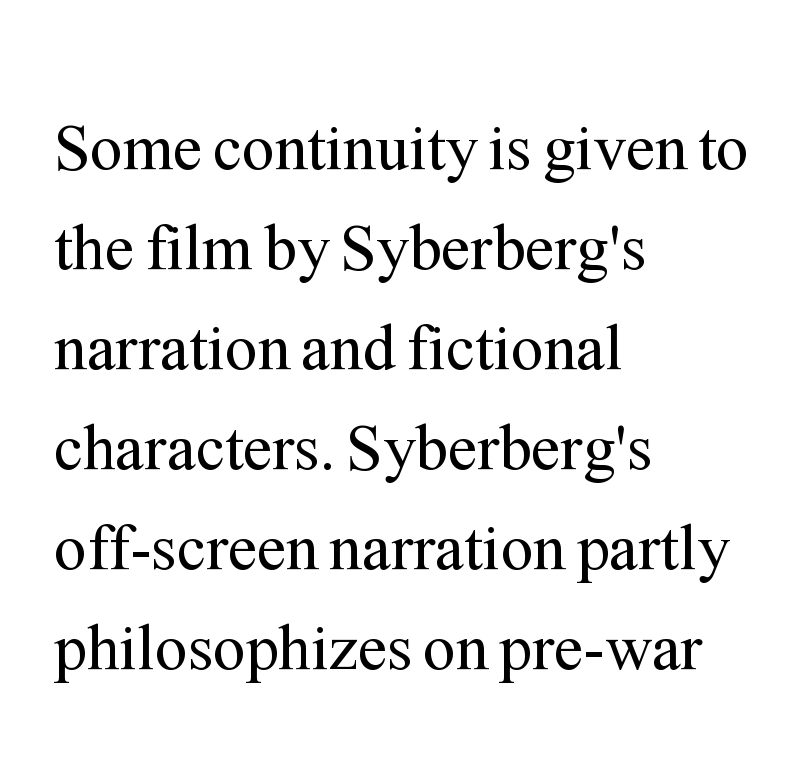
Q: Is the text bold? A: No.
Q: Is the text italic (slanted)? A: No, it is upright.
Q: Is the typeface a serif or a sans-serif typeface? A: Serif.
Q: Is the text underlined? A: No.
Q: How is the paragraph aligned? A: Left-aligned.
Q: Is the spacing between letters normal or unusually wide? A: Normal.
Q: Is the spacing between lines tight, normal or loose? A: Normal.
Q: Width (condensed, normal, or wide)? A: Normal.
Q: Stroke contrast? A: Medium.
Q: x-height? A: Medium.
Q: Monospaced? A: No.
